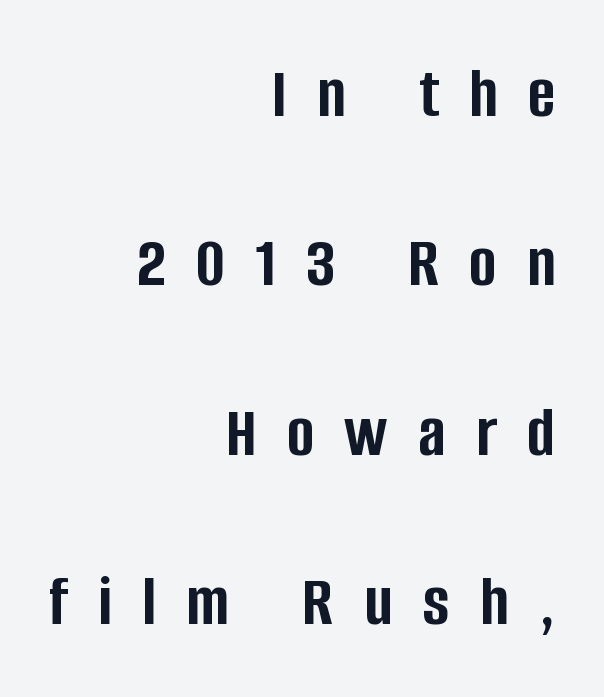
{"serif": "no", "italic": "no", "bold": "yes", "weight": "semibold", "width": "condensed", "stroke_contrast": "low", "x_height": "large", "monospaced": "no", "underline": "no", "align": "right", "line_spacing": "loose", "line_spacing_ratio": 2.29, "letter_spacing": "wide", "letter_spacing_em": 0.41, "glyph_px": 74}
